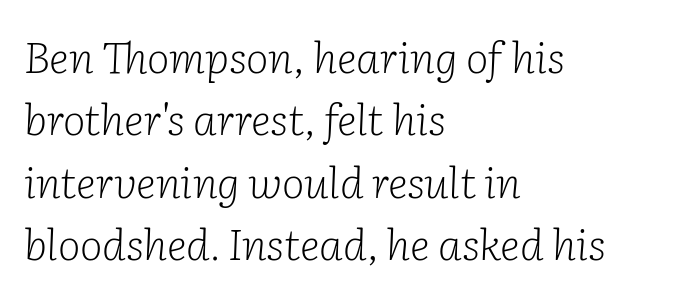
Q: Is the text bold? A: No.
Q: Is the text italic (slanted)? A: Yes, it leans right by about 2 degrees.
Q: Is the typeface a serif or a sans-serif typeface? A: Serif.
Q: Is the text underlined? A: No.
Q: How is the paragraph aligned? A: Left-aligned.
Q: Is the spacing between letters normal or unusually wide? A: Normal.
Q: Is the spacing between lines tight, normal or loose? A: Normal.
Q: Width (condensed, normal, or wide)? A: Normal.
Q: Stroke contrast? A: Low.
Q: x-height? A: Medium.
Q: Monospaced? A: No.
